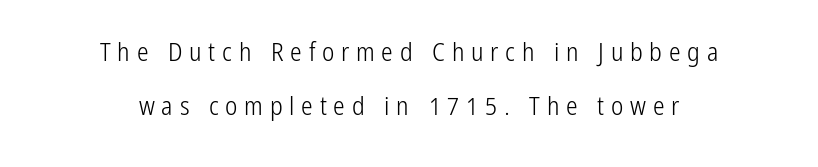
{"italic": "no", "bold": "no", "underline": "no", "align": "center", "line_spacing": "loose", "line_spacing_ratio": 2.09, "letter_spacing": "wide", "letter_spacing_em": 0.26, "glyph_px": 26}
